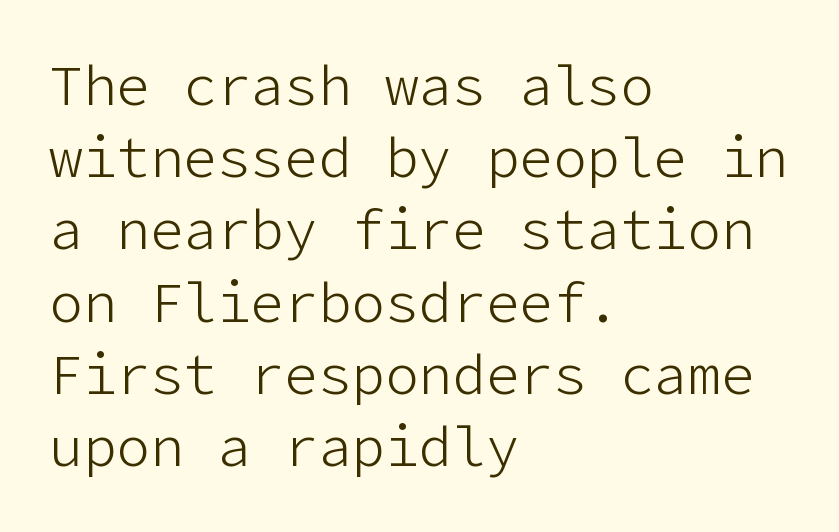
Q: Is the text bold? A: No.
Q: Is the text italic (slanted)? A: No, it is upright.
Q: Is the typeface a serif or a sans-serif typeface? A: Sans-serif.
Q: Is the text underlined? A: No.
Q: How is the paragraph aligned? A: Left-aligned.
Q: Is the spacing between letters normal or unusually wide? A: Normal.
Q: Is the spacing between lines tight, normal or loose? A: Normal.
Q: Width (condensed, normal, or wide)? A: Normal.
Q: Stroke contrast? A: Low.
Q: x-height? A: Medium.
